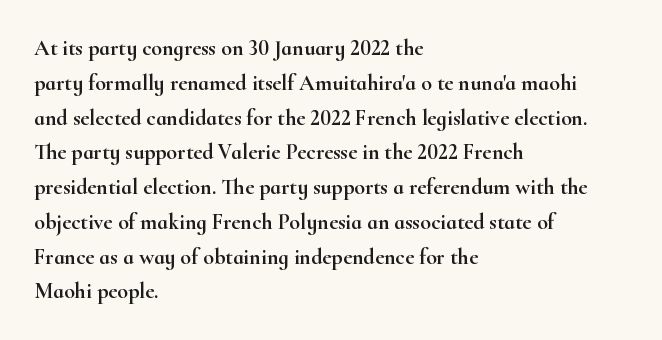
The letters stand straight up with perfectly vertical stems. The strip under each line holds only bare page. Each new line begins a customary step beneath the previous one. Inter-character spacing is left at the font's built-in metrics. The paragraph shown leans on its left margin.
